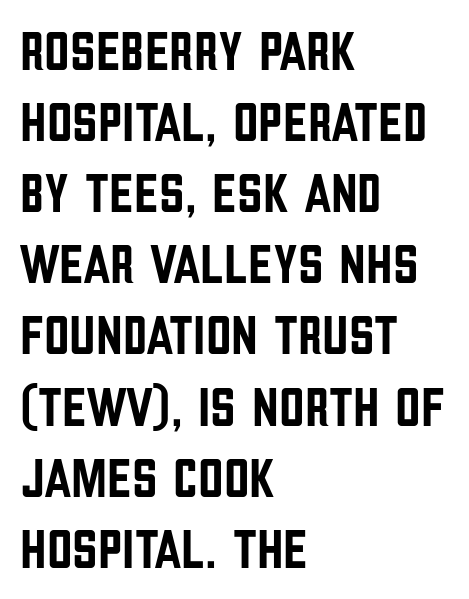
Stroke terminals: plain, sans-serif. Teacher's note: observe the even left margin — that is flush-left alignment. The type is set solid horizontally, with unmodified tracking. Posture: straight, roman, zero tilt. Each letter keeps its own natural width here, so spacing adapts to shape.
